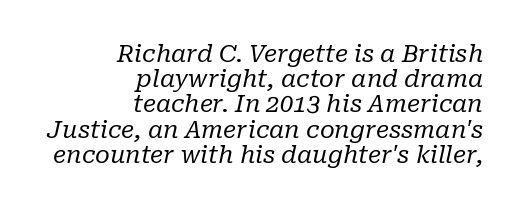
The image shows 24 px text type, italic (leaning right); set right-aligned, tight line spacing (1.05x), normal letter spacing, not underlined.
